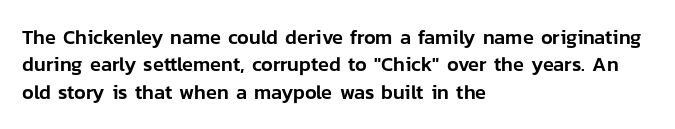
Q: Is the text italic (slanted)? A: No, it is upright.
Q: Is the text underlined? A: No.
Q: How is the paragraph aligned? A: Left-aligned.
Q: Is the spacing between letters normal or unusually wide? A: Normal.
Q: Is the spacing between lines tight, normal or loose? A: Normal.
